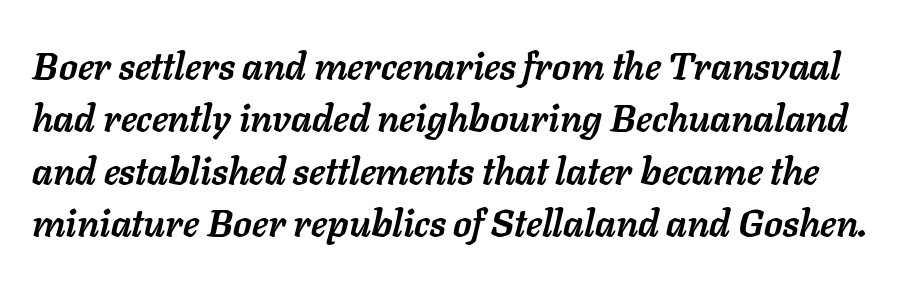
Students, this is bold: see how much ink each stroke carries. Think of a printed novel: that variable character pitch is what you see here. The gap between lines stays unmarked. The line texture is even and compact thanks to regular tracking. If you drew a line through each stem, it would be angled.
